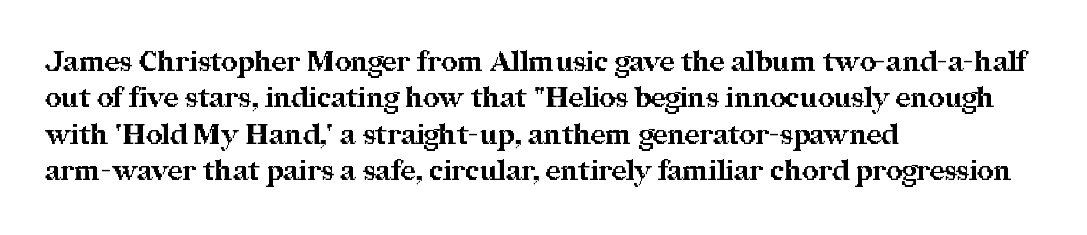
The image shows 28 px bold serif type, upright; set left-aligned, normal line spacing (1.3x), normal letter spacing, not underlined; medium stroke contrast and a medium x-height.
